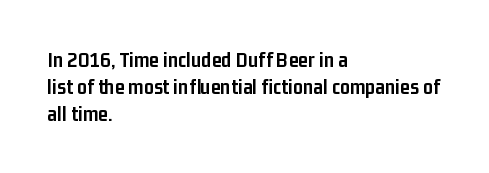
A typesetter would mark this as roman, not italic. What stands out about the letter spacing? Nothing — it is the standard amount. The baseline area is clear. Caption: bold face, heavy strokes.
